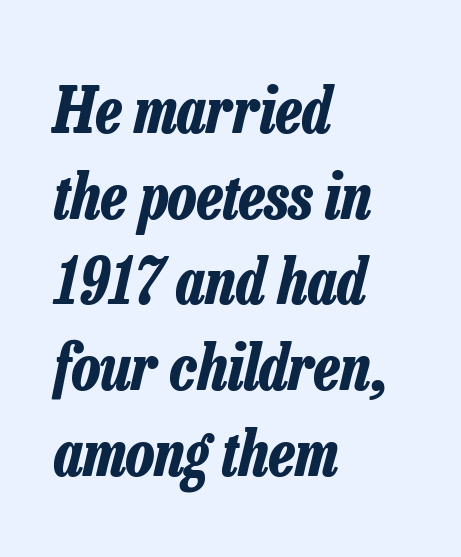
The image shows 63 px bold, condensed type, italic (leaning right); set left-aligned, normal line spacing (1.36x), normal letter spacing, not underlined; low stroke contrast and a medium x-height.
